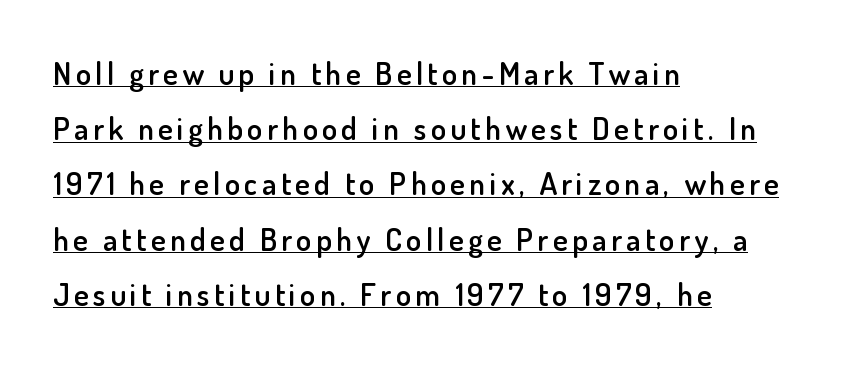
Q: Is the text bold? A: Semi-bold.
Q: Is the text italic (slanted)? A: No, it is upright.
Q: Is the typeface a serif or a sans-serif typeface? A: Sans-serif.
Q: Is the text underlined? A: Yes.
Q: How is the paragraph aligned? A: Left-aligned.
Q: Width (condensed, normal, or wide)? A: Normal.
Q: Stroke contrast? A: Low.
Q: x-height? A: Small.
Q: Monospaced? A: No.
